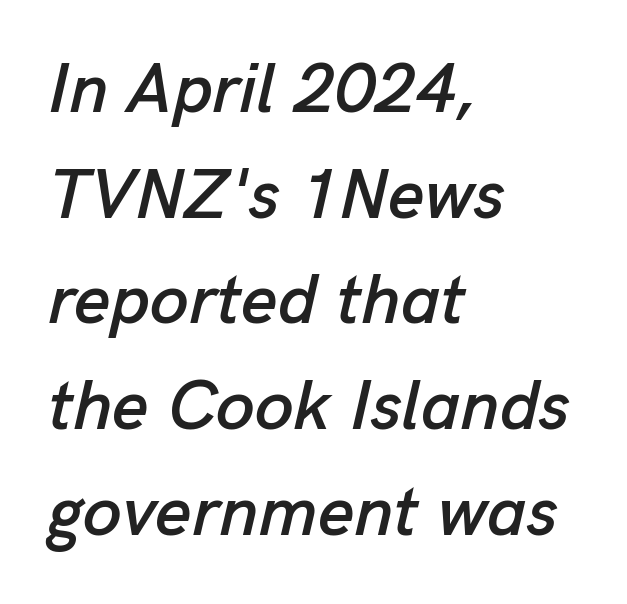
{"italic": "yes", "lean": "right", "slant_degrees": 13, "width": "normal", "stroke_contrast": "low", "x_height": "medium", "monospaced": "no", "underline": "no", "align": "left", "line_spacing": "normal", "line_spacing_ratio": 1.51, "letter_spacing": "normal", "letter_spacing_em": 0.0, "glyph_px": 70}
